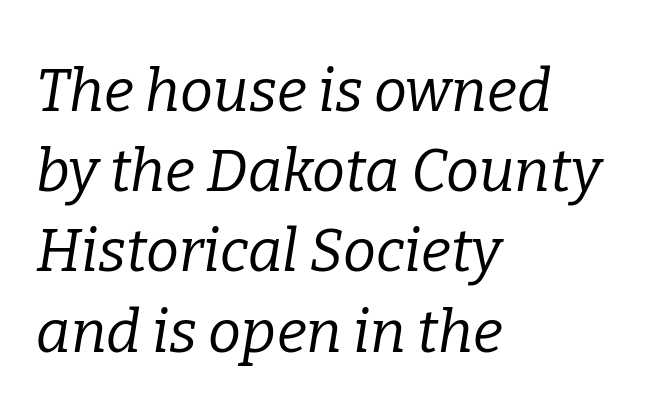
Q: Is the text bold? A: No.
Q: Is the text italic (slanted)? A: Yes, it leans right by about 9 degrees.
Q: Is the typeface a serif or a sans-serif typeface? A: Serif.
Q: Is the text underlined? A: No.
Q: How is the paragraph aligned? A: Left-aligned.
Q: Is the spacing between letters normal or unusually wide? A: Normal.
Q: Is the spacing between lines tight, normal or loose? A: Normal.
Q: Width (condensed, normal, or wide)? A: Normal.
Q: Stroke contrast? A: Low.
Q: x-height? A: Medium.
Q: Monospaced? A: No.
